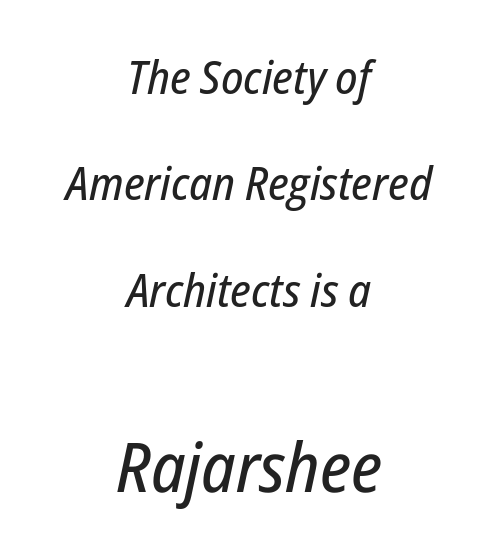
Q: Is the text italic (slanted)? A: Yes, it leans right by about 12 degrees.
Q: Is the text underlined? A: No.
Q: How is the paragraph aligned? A: Centered.
Q: Is the spacing between letters normal or unusually wide? A: Normal.
Q: Is the spacing between lines tight, normal or loose? A: Loose.
Q: Which block of text is set in a larger size, the first (top) or the second (bottom)? A: The second (bottom) one.
Q: Width (condensed, normal, or wide)? A: Condensed.
Q: Stroke contrast? A: Low.
Q: x-height? A: Medium.
Q: Monospaced? A: No.
